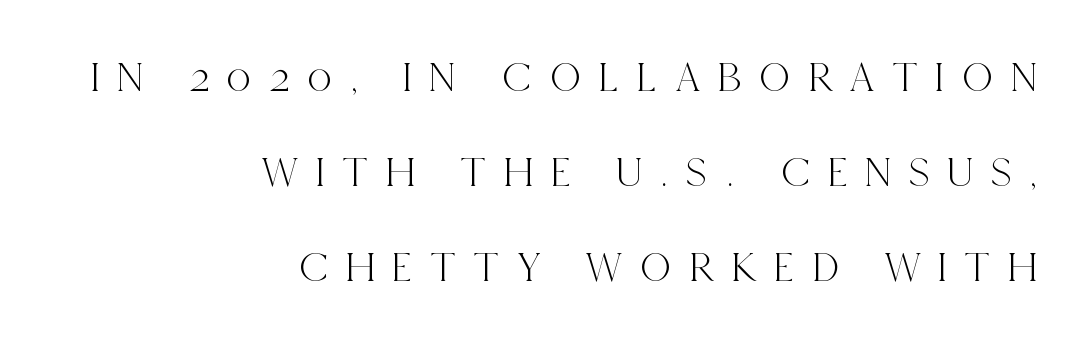
The image shows 43 px condensed serif type, upright; set right-aligned, loose line spacing (2.21x), unusually wide letter spacing (+0.41 em), not underlined; a large x-height.
